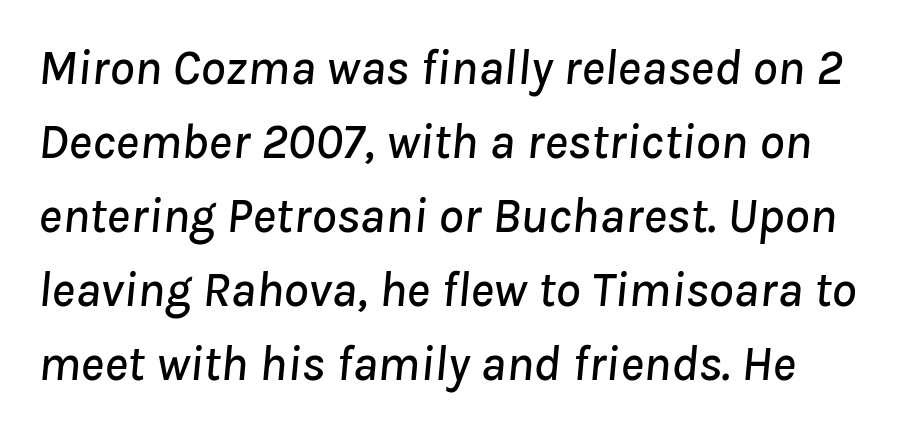
{"italic": "yes", "lean": "right", "slant_degrees": 8, "width": "normal", "stroke_contrast": "low", "x_height": "medium", "monospaced": "no", "underline": "no", "line_spacing": "normal", "line_spacing_ratio": 1.48, "letter_spacing": "normal", "letter_spacing_em": 0.0, "glyph_px": 50}
